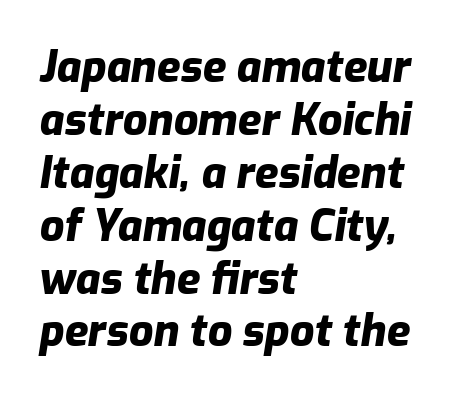
The compositor pushed each line to the left boundary. Nobody drew a line under any word here. The face used here is rendered with its standard letterfit. Spacing verdict: proportional, widths tailored to each character. Notice how the stems are inclined rather than vertical — that's the hallmark of italics. The glyphs have the mass of a bold cut.
